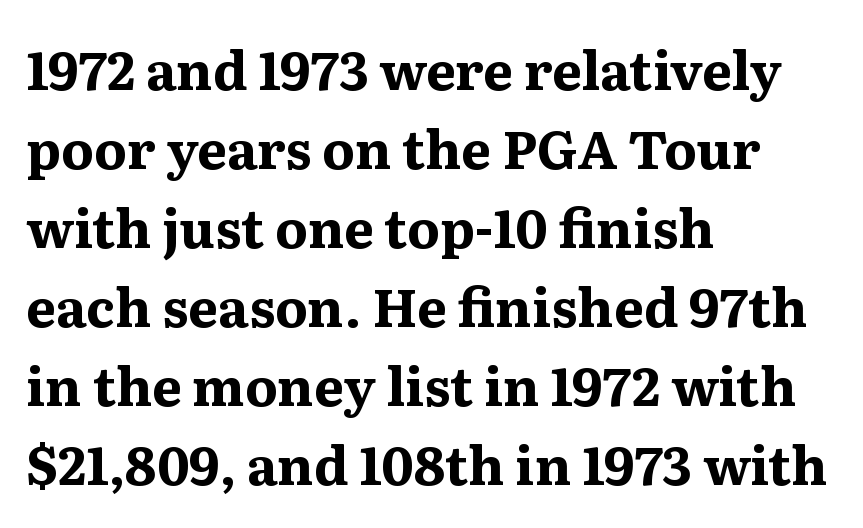
Q: Is the text bold? A: Yes.
Q: Is the text italic (slanted)? A: No, it is upright.
Q: Is the typeface a serif or a sans-serif typeface? A: Serif.
Q: Is the text underlined? A: No.
Q: How is the paragraph aligned? A: Left-aligned.
Q: Is the spacing between letters normal or unusually wide? A: Normal.
Q: Is the spacing between lines tight, normal or loose? A: Normal.
Q: Width (condensed, normal, or wide)? A: Normal.
Q: Stroke contrast? A: Medium.
Q: x-height? A: Medium.
Q: Monospaced? A: No.
